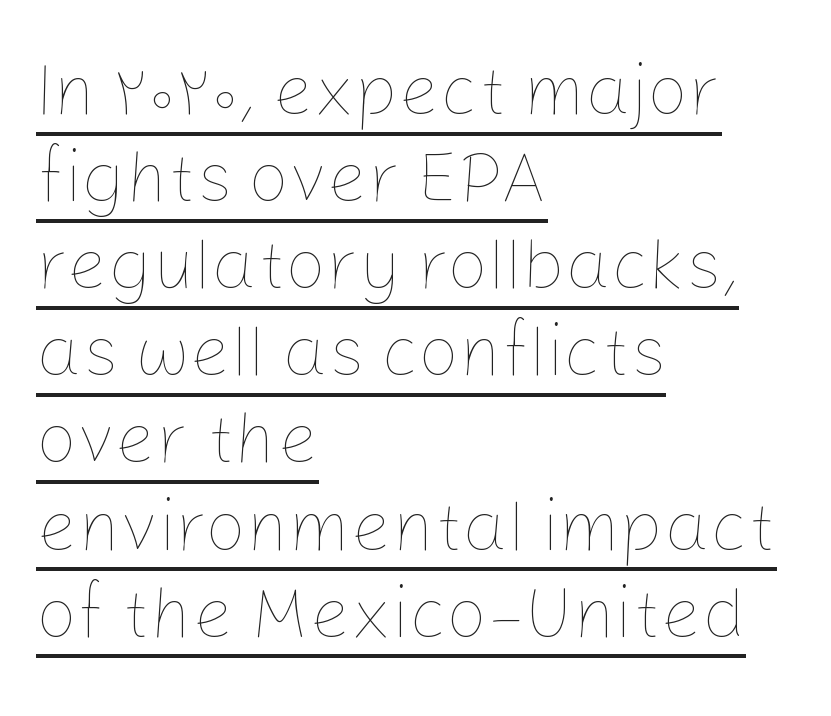
Q: Is the text bold? A: No.
Q: Is the text italic (slanted)? A: No, it is upright.
Q: Is the text underlined? A: Yes.
Q: How is the paragraph aligned? A: Left-aligned.
Q: Is the spacing between letters normal or unusually wide? A: Normal.
Q: Width (condensed, normal, or wide)? A: Normal.
Q: Stroke contrast? A: Low.
Q: x-height? A: Medium.
Q: Monospaced? A: No.
